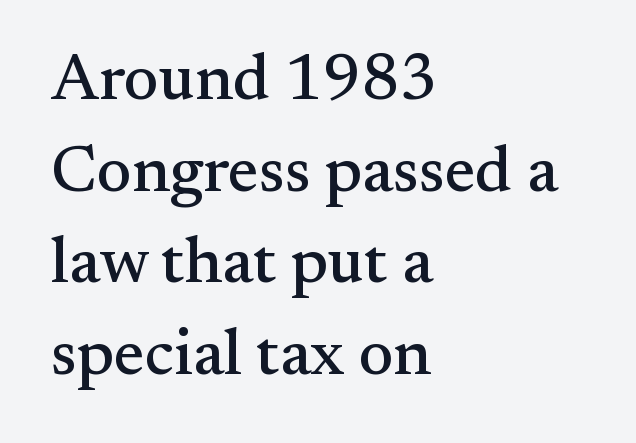
{"serif": "yes", "italic": "no", "width": "normal", "stroke_contrast": "medium", "x_height": "small", "monospaced": "no", "underline": "no", "align": "left", "line_spacing": "normal", "line_spacing_ratio": 1.41, "letter_spacing": "normal", "letter_spacing_em": 0.0, "glyph_px": 65}
